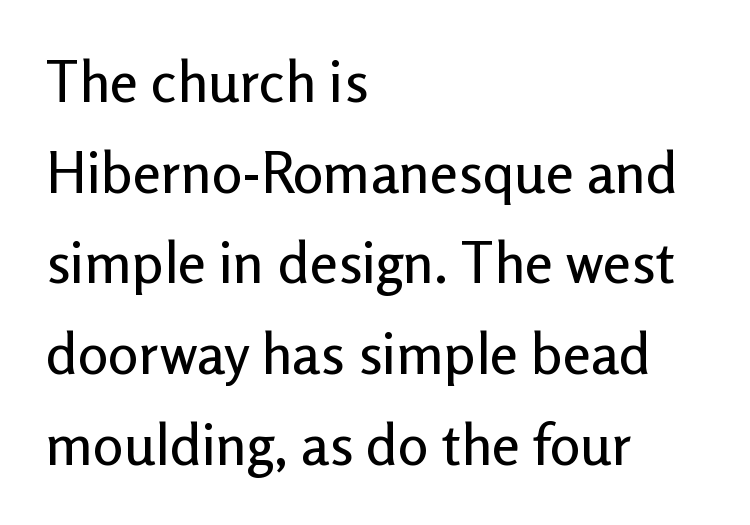
The image shows 57 px sans-serif type, upright; set left-aligned, normal line spacing (1.59x), normal letter spacing, not underlined; low stroke contrast and a medium x-height.
